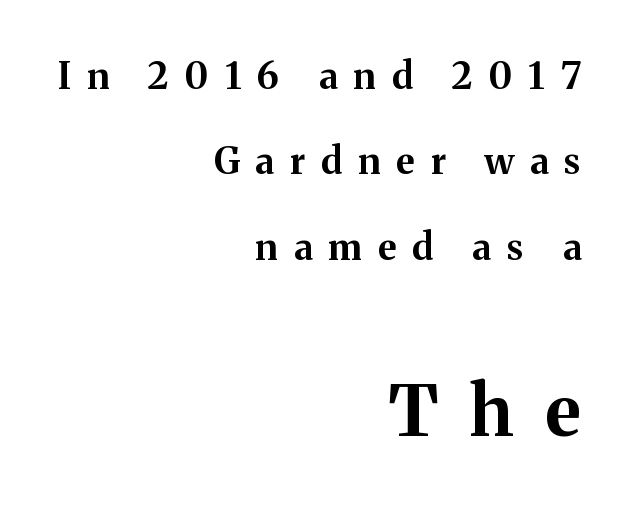
{"serif": "yes", "italic": "no", "bold": "yes", "weight": "bold", "width": "normal", "stroke_contrast": "medium", "x_height": "medium", "monospaced": "no", "underline": "no", "align": "right", "line_spacing": "loose", "line_spacing_ratio": 2.37, "letter_spacing": "wide", "letter_spacing_em": 0.45, "larger_block": "second", "size_ratio": 1.97, "glyph_px": 71}
